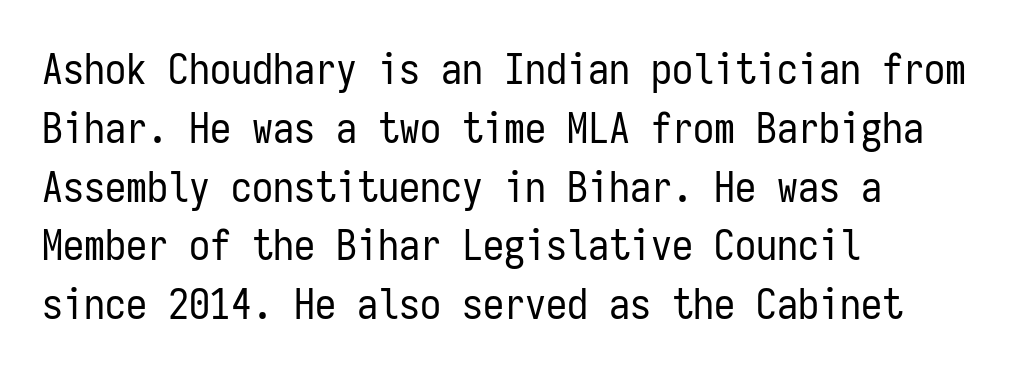
{"serif": "no", "italic": "no", "bold": "no", "weight": "regular", "width": "condensed", "stroke_contrast": "low", "x_height": "medium", "monospaced": "yes", "underline": "no", "align": "left", "line_spacing": "normal", "line_spacing_ratio": 1.4, "letter_spacing": "normal", "letter_spacing_em": 0.0, "glyph_px": 42}
